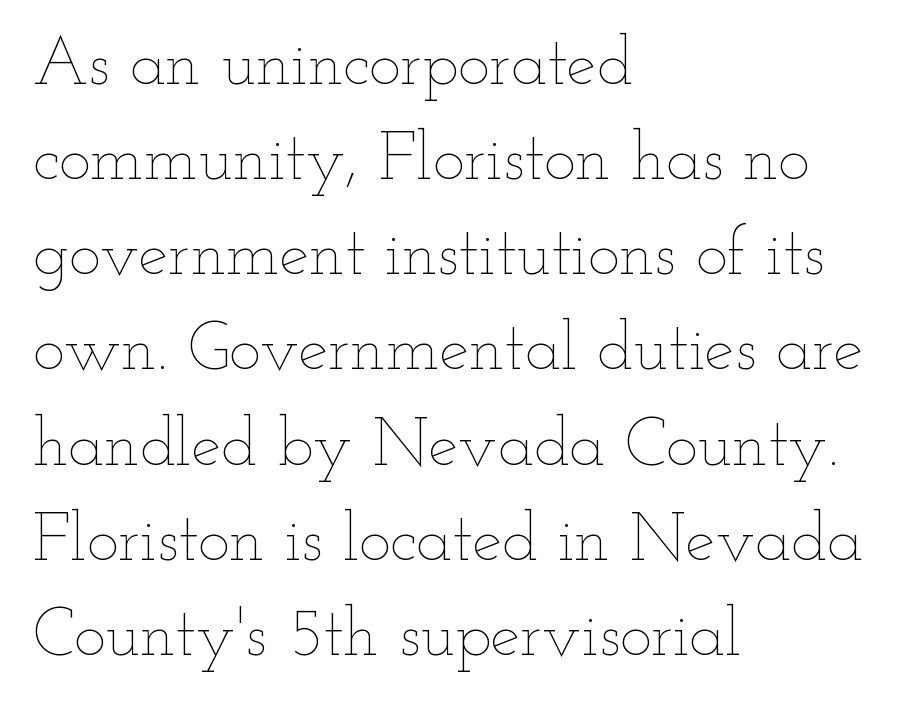
Q: Is the text bold? A: No.
Q: Is the text italic (slanted)? A: No, it is upright.
Q: Is the text underlined? A: No.
Q: How is the paragraph aligned? A: Left-aligned.
Q: Is the spacing between letters normal or unusually wide? A: Normal.
Q: Is the spacing between lines tight, normal or loose? A: Normal.
Q: Width (condensed, normal, or wide)? A: Wide.
Q: Stroke contrast? A: Low.
Q: x-height? A: Small.
Q: Monospaced? A: No.
